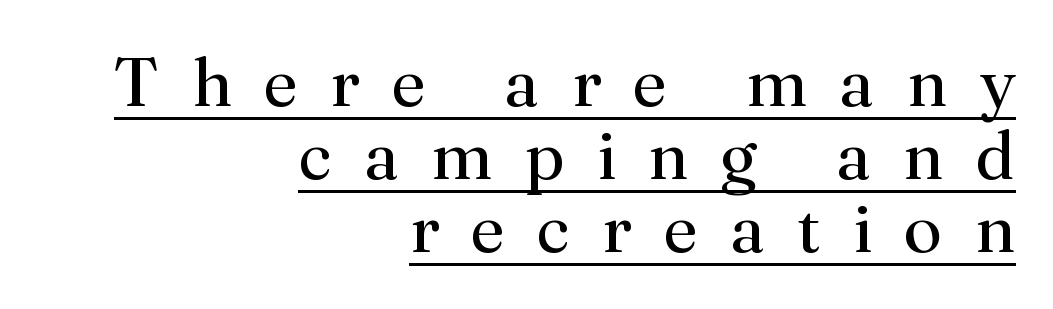
{"serif": "yes", "italic": "no", "bold": "no", "weight": "regular", "width": "normal", "stroke_contrast": "medium", "x_height": "small", "monospaced": "no", "underline": "yes", "align": "right", "line_spacing": "tight", "line_spacing_ratio": 1.06, "letter_spacing": "wide", "letter_spacing_em": 0.47, "glyph_px": 69}
